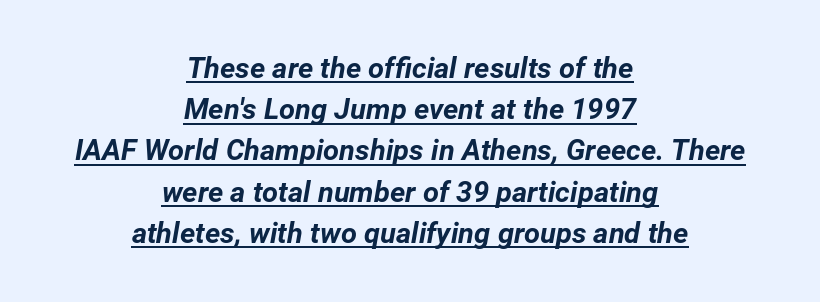
{"italic": "yes", "lean": "right", "slant_degrees": 12, "bold": "yes", "weight": "bold", "width": "normal", "stroke_contrast": "low", "x_height": "medium", "monospaced": "no", "underline": "yes", "align": "center", "line_spacing": "normal", "line_spacing_ratio": 1.42, "letter_spacing": "normal", "letter_spacing_em": 0.0, "glyph_px": 29}
